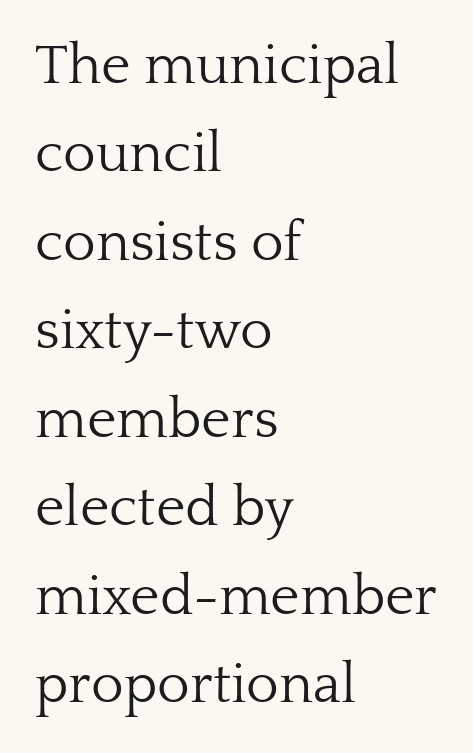
The image shows 56 px light serif type, upright; set left-aligned, normal line spacing (1.58x), normal letter spacing, not underlined; low stroke contrast and a medium x-height.
